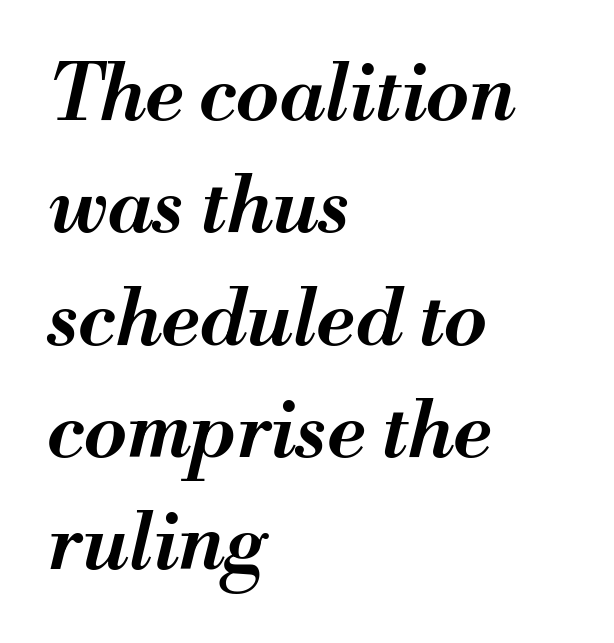
{"italic": "yes", "lean": "right", "slant_degrees": 13, "bold": "semi", "weight": "semibold", "width": "normal", "stroke_contrast": "medium", "x_height": "small", "monospaced": "no", "underline": "no", "align": "left", "line_spacing": "normal", "line_spacing_ratio": 1.44, "letter_spacing": "normal", "letter_spacing_em": 0.0, "glyph_px": 78}
